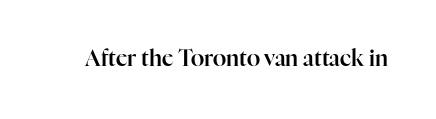
The image shows 22 px text type, upright; set normal letter spacing, not underlined.
